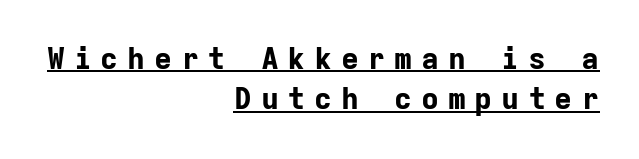
Do the letters lean? They stand straight. How heavy is the stroke? Heavy — this is a bold. The lines in this sample share a right terminus and differ only in where they begin. Letterform terminals end flat and unadorned throughout the passage.
